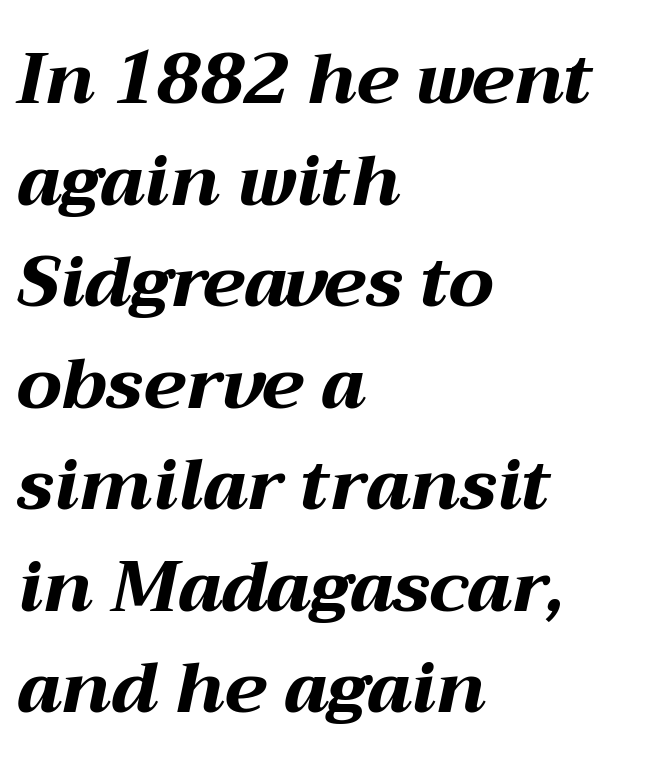
Q: Is the text bold? A: Yes.
Q: Is the text italic (slanted)? A: Yes, it leans right by about 12 degrees.
Q: Is the text underlined? A: No.
Q: How is the paragraph aligned? A: Left-aligned.
Q: Is the spacing between letters normal or unusually wide? A: Normal.
Q: Is the spacing between lines tight, normal or loose? A: Normal.
Q: Width (condensed, normal, or wide)? A: Wide.
Q: Stroke contrast? A: Medium.
Q: x-height? A: Medium.
Q: Monospaced? A: No.
